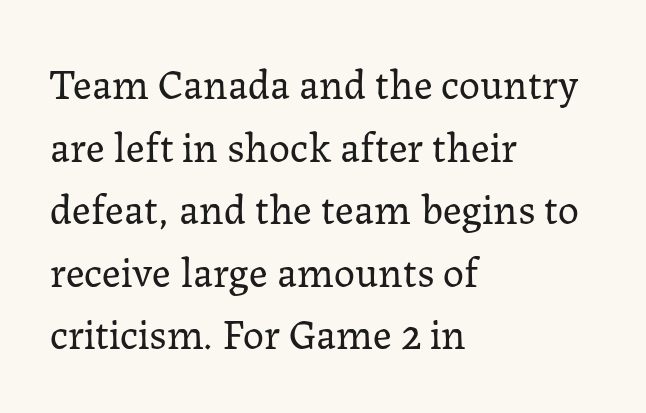
{"serif": "yes", "italic": "no", "bold": "no", "weight": "regular", "width": "normal", "stroke_contrast": "low", "x_height": "medium", "monospaced": "no", "underline": "no", "align": "left", "line_spacing": "normal", "line_spacing_ratio": 1.49, "letter_spacing": "normal", "letter_spacing_em": 0.0, "glyph_px": 42}
